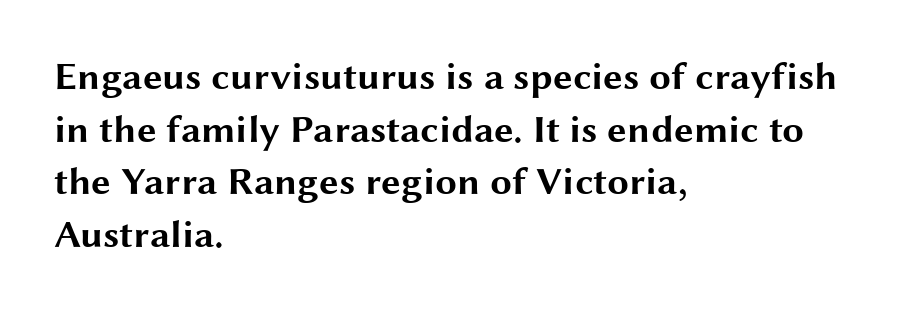
The image shows 39 px bold, wide sans-serif type, upright; set left-aligned, normal line spacing (1.35x), normal letter spacing, not underlined; medium stroke contrast and a medium x-height.
